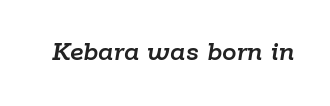
A bare baseline throughout the passage. Character widths vary here, with narrow letters taking less room than wide ones. The letters are slanted; this is an italic face. Caption: standard tracking, unaltered.
